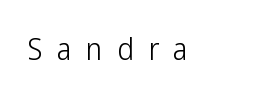
Italic? Not at all — the glyphs are vertical. The face looks like a standard text weight, possibly lighter. You could only call the tracking loose — the letters float apart. Lines of text with bare space underneath. You could not count columns in this text — the font is proportionally spaced. Note: no serifs on the glyphs.
